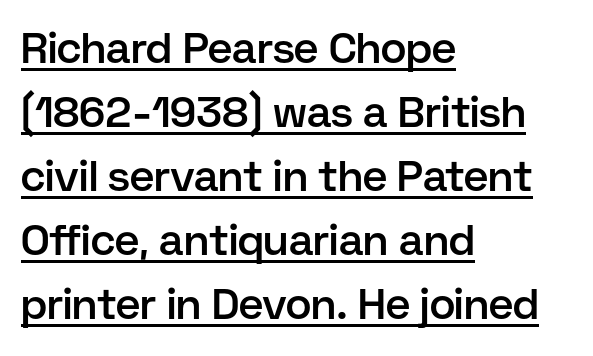
{"serif": "no", "italic": "no", "bold": "semi", "weight": "semibold", "width": "normal", "stroke_contrast": "low", "x_height": "medium", "monospaced": "no", "underline": "yes", "align": "left", "line_spacing": "normal", "line_spacing_ratio": 1.49, "letter_spacing": "normal", "letter_spacing_em": 0.0, "glyph_px": 43}
